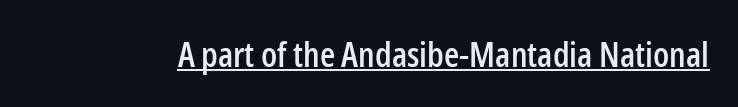
Q: Is the text italic (slanted)? A: No, it is upright.
Q: Is the typeface a serif or a sans-serif typeface? A: Sans-serif.
Q: Is the text underlined? A: Yes.
Q: Is the spacing between letters normal or unusually wide? A: Normal.
Q: Width (condensed, normal, or wide)? A: Condensed.
Q: Stroke contrast? A: Low.
Q: x-height? A: Medium.
Q: Monospaced? A: No.
